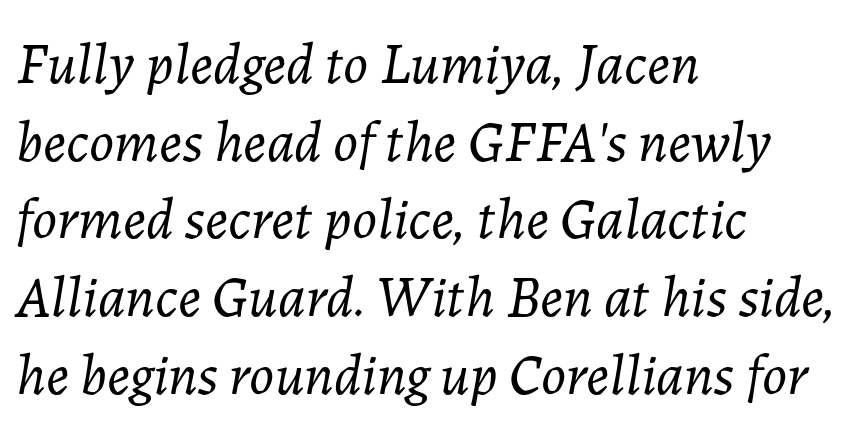
The image shows 58 px light type, italic (leaning right); set left-aligned, normal line spacing (1.34x), normal letter spacing, not underlined; low stroke contrast and a medium x-height.
